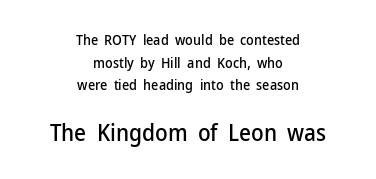
Q: Is the text italic (slanted)? A: No, it is upright.
Q: Is the text underlined? A: No.
Q: How is the paragraph aligned? A: Centered.
Q: Is the spacing between letters normal or unusually wide? A: Normal.
Q: Is the spacing between lines tight, normal or loose? A: Normal.
Q: Which block of text is set in a larger size, the first (top) or the second (bottom)? A: The second (bottom) one.
